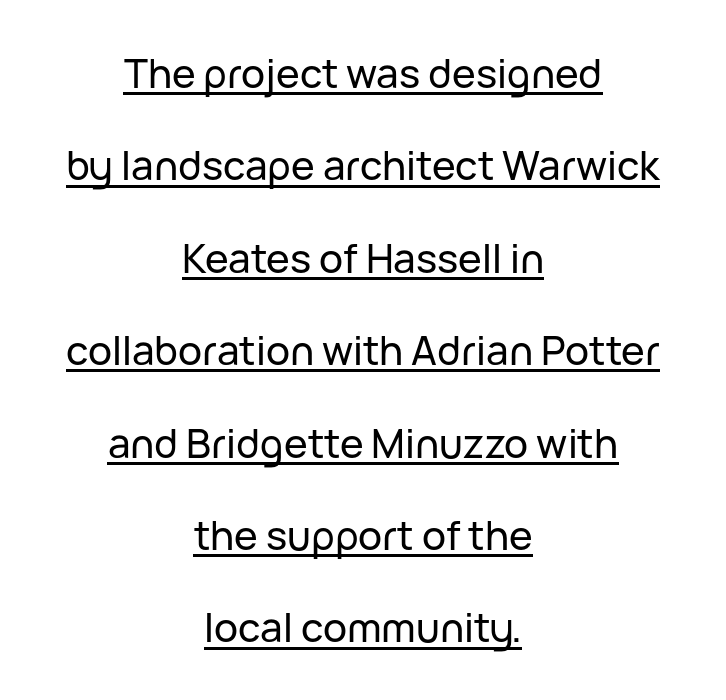
{"serif": "no", "italic": "no", "width": "normal", "stroke_contrast": "low", "x_height": "medium", "monospaced": "no", "underline": "yes", "align": "center", "line_spacing": "loose", "line_spacing_ratio": 2.31, "letter_spacing": "normal", "letter_spacing_em": 0.0, "glyph_px": 40}
